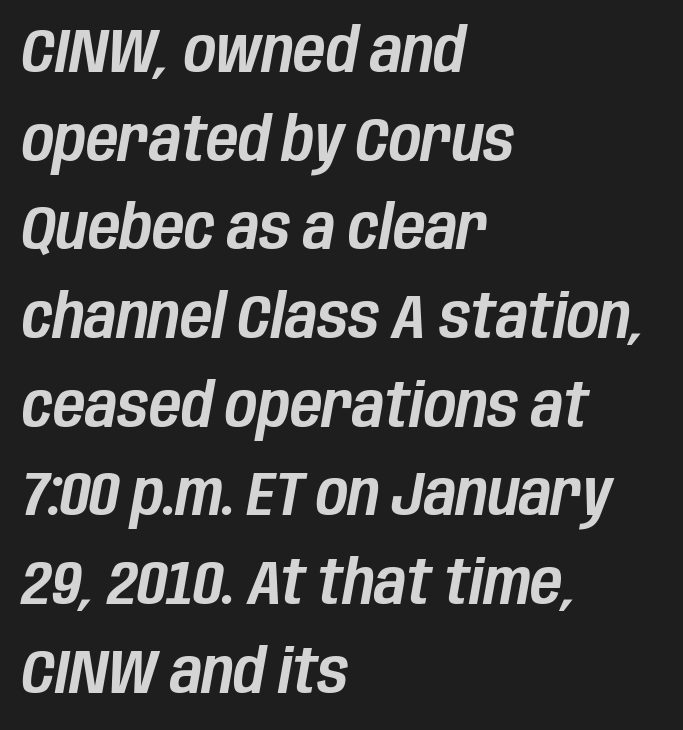
{"italic": "yes", "lean": "right", "slant_degrees": 10, "width": "condensed", "stroke_contrast": "low", "x_height": "large", "monospaced": "no", "underline": "no", "align": "left", "line_spacing": "normal", "line_spacing_ratio": 1.43, "letter_spacing": "normal", "letter_spacing_em": 0.0, "glyph_px": 62}
